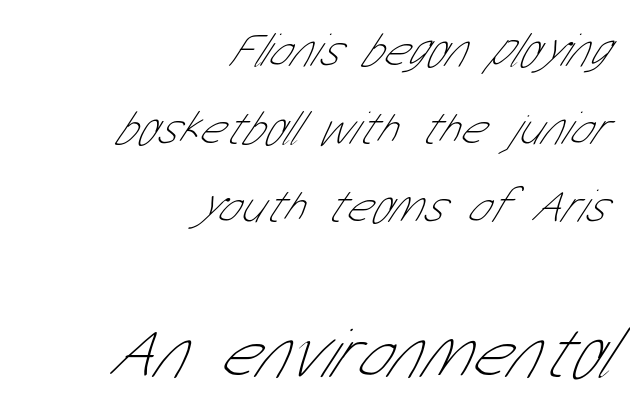
Q: Is the text bold? A: No.
Q: Is the typeface a serif or a sans-serif typeface? A: Sans-serif.
Q: Is the text underlined? A: No.
Q: How is the paragraph aligned? A: Right-aligned.
Q: Is the spacing between letters normal or unusually wide? A: Normal.
Q: Is the spacing between lines tight, normal or loose? A: Normal.
Q: Which block of text is set in a larger size, the first (top) or the second (bottom)? A: The second (bottom) one.
Q: Width (condensed, normal, or wide)? A: Condensed.
Q: Stroke contrast? A: Low.
Q: x-height? A: Medium.
Q: Monospaced? A: No.
